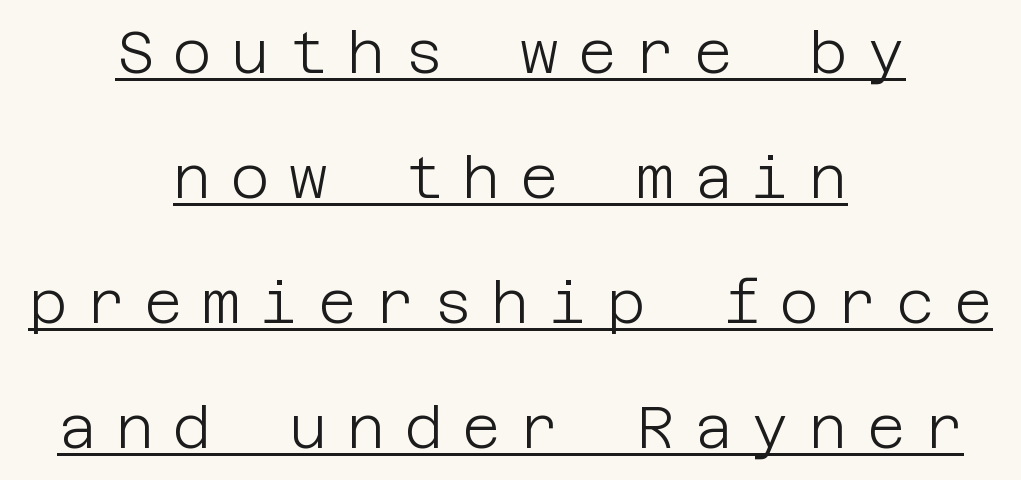
Q: Is the text bold? A: No.
Q: Is the text italic (slanted)? A: No, it is upright.
Q: Is the typeface a serif or a sans-serif typeface? A: Sans-serif.
Q: Is the text underlined? A: Yes.
Q: How is the paragraph aligned? A: Centered.
Q: Is the spacing between letters normal or unusually wide? A: Unusually wide.
Q: Is the spacing between lines tight, normal or loose? A: Loose.
Q: Width (condensed, normal, or wide)? A: Normal.
Q: Stroke contrast? A: Low.
Q: x-height? A: Large.
